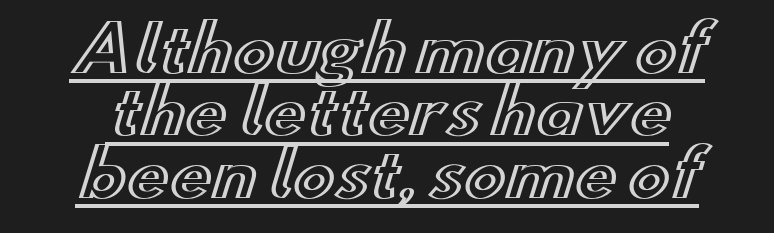
{"width": "wide", "x_height": "small", "monospaced": "no", "underline": "yes", "line_spacing": "tight", "line_spacing_ratio": 0.99, "letter_spacing": "normal", "letter_spacing_em": 0.0, "glyph_px": 63}
